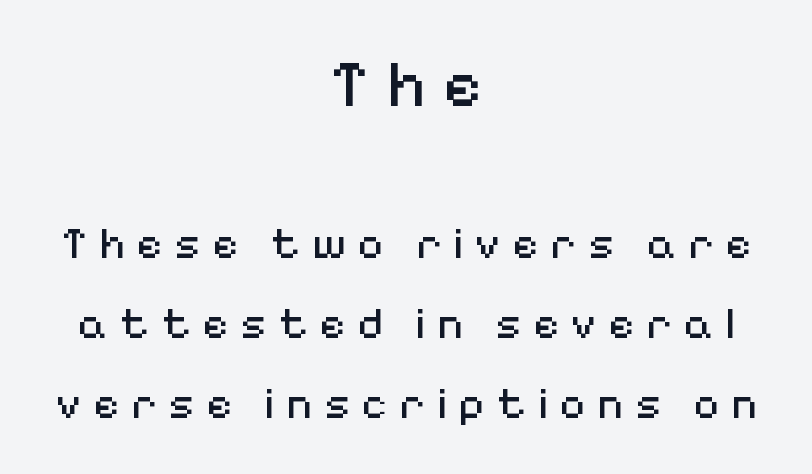
The weight tops out at a normal text grade. These lines are centered, leaving both edges ragged. This sample uses a sans-serif face. These lines were composed using upright roman letters. A clean baseline with only descenders dipping below it. Larger block? The one above; the one below is distinctly smaller.
